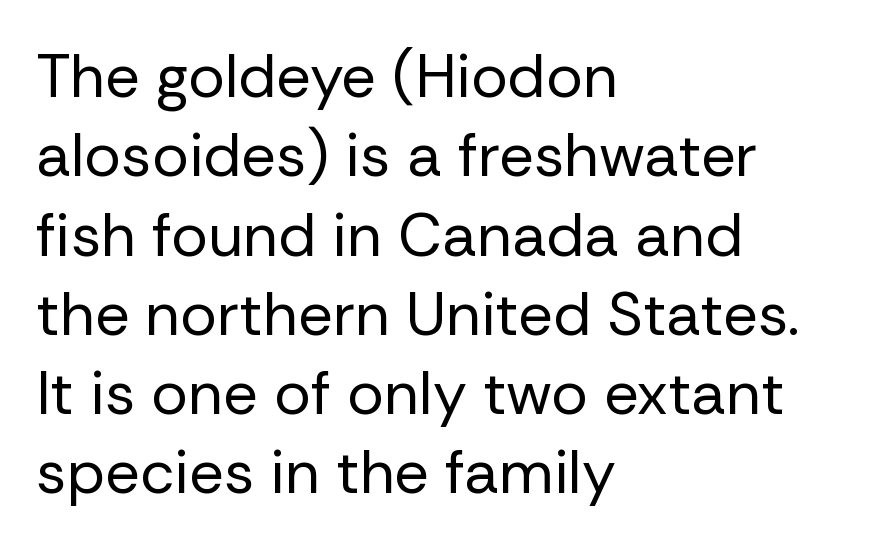
{"serif": "no", "italic": "no", "bold": "no", "weight": "regular", "width": "normal", "stroke_contrast": "low", "x_height": "medium", "monospaced": "no", "underline": "no", "align": "left", "line_spacing": "normal", "line_spacing_ratio": 1.3, "letter_spacing": "normal", "letter_spacing_em": 0.0, "glyph_px": 61}
